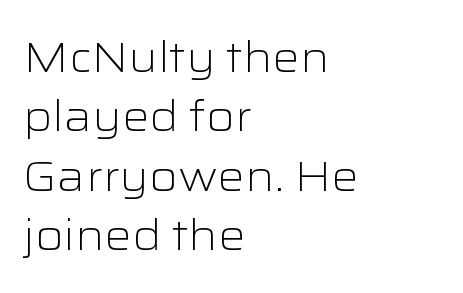
The image shows 43 px light, wide sans-serif type, upright; set left-aligned, normal line spacing (1.38x), normal letter spacing, not underlined; low stroke contrast and a medium x-height.
